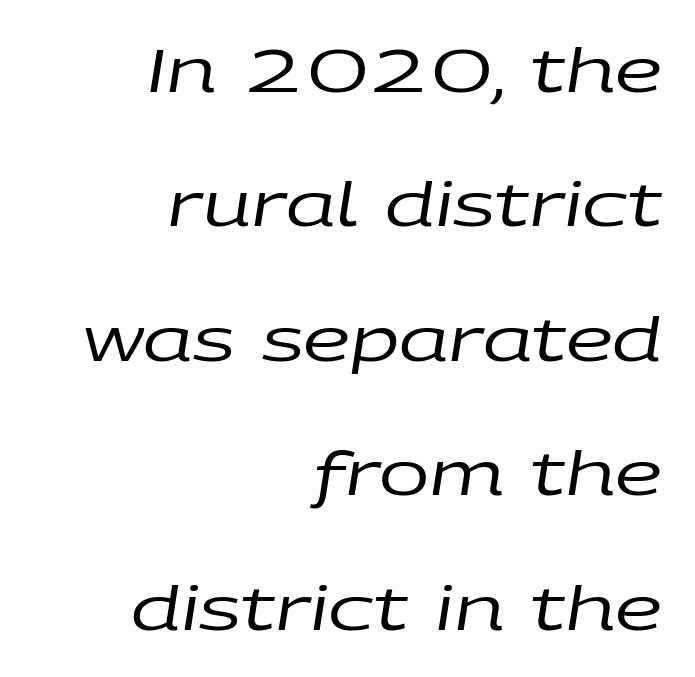
Q: Is the text bold? A: No.
Q: Is the text italic (slanted)? A: Yes, it leans right by about 9 degrees.
Q: Is the text underlined? A: No.
Q: How is the paragraph aligned? A: Right-aligned.
Q: Is the spacing between letters normal or unusually wide? A: Normal.
Q: Is the spacing between lines tight, normal or loose? A: Loose.
Q: Width (condensed, normal, or wide)? A: Wide.
Q: Stroke contrast? A: Low.
Q: x-height? A: Large.
Q: Monospaced? A: No.
